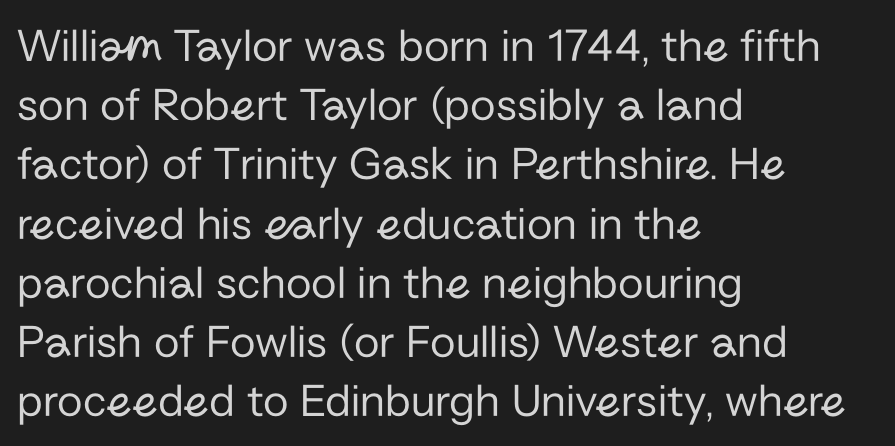
{"serif": "no", "italic": "no", "bold": "no", "weight": "regular", "width": "normal", "stroke_contrast": "low", "x_height": "medium", "monospaced": "no", "underline": "no", "align": "left", "line_spacing": "normal", "line_spacing_ratio": 1.26, "letter_spacing": "normal", "letter_spacing_em": 0.0, "glyph_px": 47}
